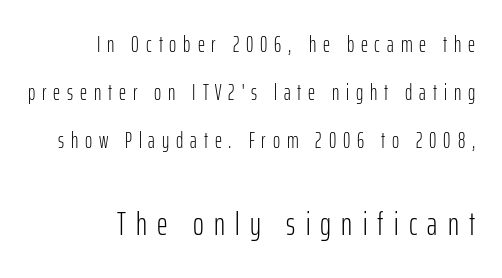
The image shows 33 px light, condensed sans-serif type, upright; set right-aligned, loose line spacing (2.18x), unusually wide letter spacing (+0.31 em), not underlined; the second (bottom) block is 1.5x larger; low stroke contrast and a medium x-height.
